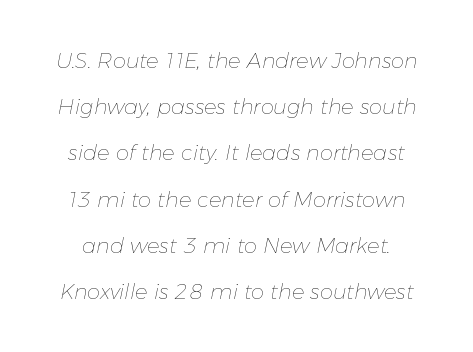
The image shows 21 px text type, italic (leaning right); set loose line spacing (2.2x), normal letter spacing, not underlined.
